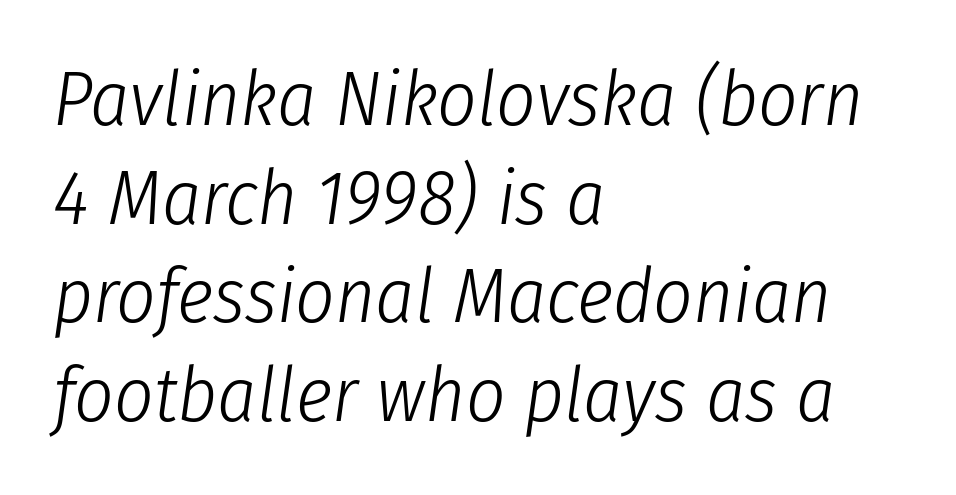
{"italic": "yes", "lean": "right", "slant_degrees": 8, "bold": "no", "weight": "light", "width": "condensed", "stroke_contrast": "low", "x_height": "medium", "monospaced": "no", "underline": "no", "align": "left", "line_spacing": "normal", "line_spacing_ratio": 1.28, "letter_spacing": "normal", "letter_spacing_em": 0.0, "glyph_px": 77}
